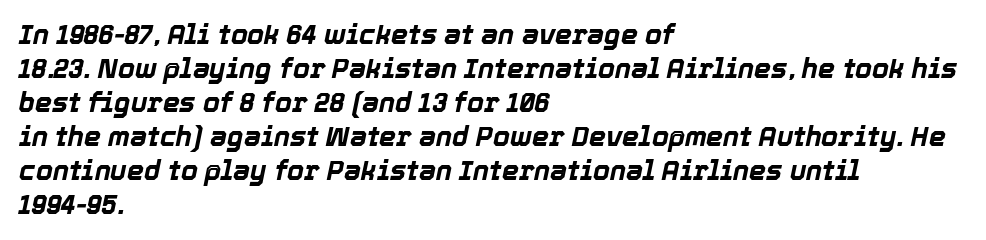
{"italic": "yes", "lean": "right", "slant_degrees": 12, "bold": "yes", "underline": "no", "align": "left", "line_spacing": "normal", "line_spacing_ratio": 1.26, "letter_spacing": "normal", "letter_spacing_em": 0.0, "glyph_px": 27}
